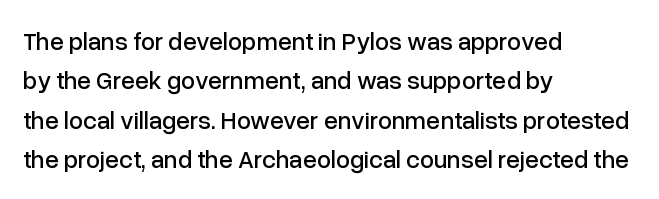
The image shows 25 px text type, upright; set left-aligned, normal line spacing (1.58x), normal letter spacing, not underlined.
